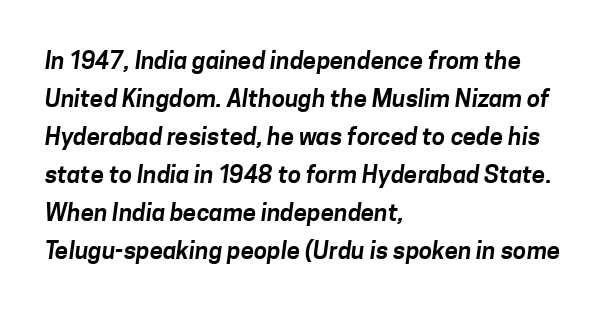
Q: Is the text underlined? A: No.
Q: How is the paragraph aligned? A: Left-aligned.
Q: Is the spacing between letters normal or unusually wide? A: Normal.
Q: Is the spacing between lines tight, normal or loose? A: Normal.
